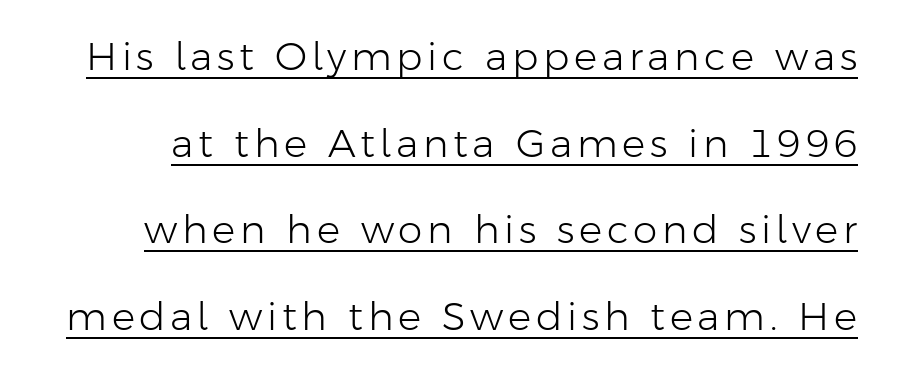
Beneath each row of characters lies a ruled line. The passage shown is not bold in any degree. Honestly, the rows look like they've been pulled way apart. This rendering employs a face without finishing strokes, i.e., a sans-serif. A typesetter would call this proportional, since set widths differ per character.
